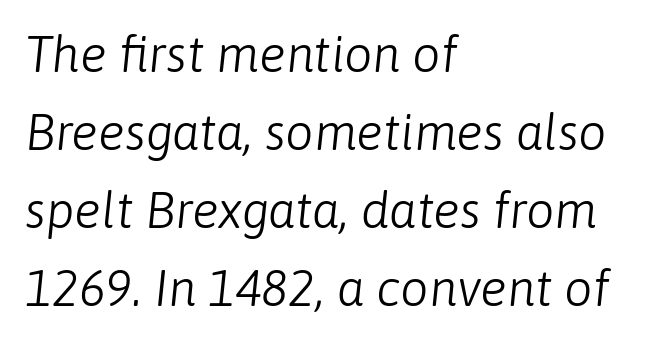
{"italic": "yes", "lean": "right", "slant_degrees": 6, "bold": "no", "weight": "light", "width": "normal", "stroke_contrast": "low", "x_height": "medium", "monospaced": "no", "underline": "no", "align": "left", "line_spacing": "normal", "line_spacing_ratio": 1.56, "letter_spacing": "normal", "letter_spacing_em": 0.0, "glyph_px": 50}
